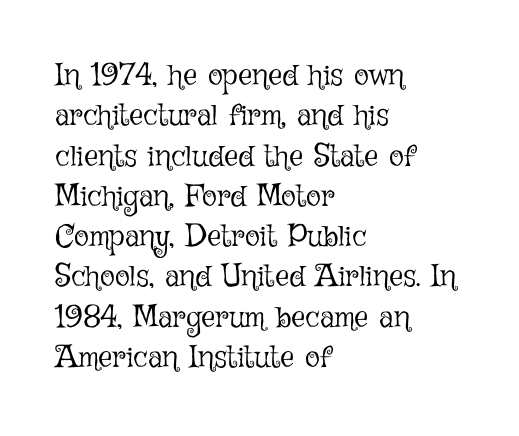
{"italic": "no", "bold": "no", "weight": "light", "width": "normal", "stroke_contrast": "low", "x_height": "medium", "monospaced": "no", "underline": "no", "align": "left", "line_spacing": "normal", "line_spacing_ratio": 1.3, "letter_spacing": "normal", "letter_spacing_em": 0.0, "glyph_px": 31}
